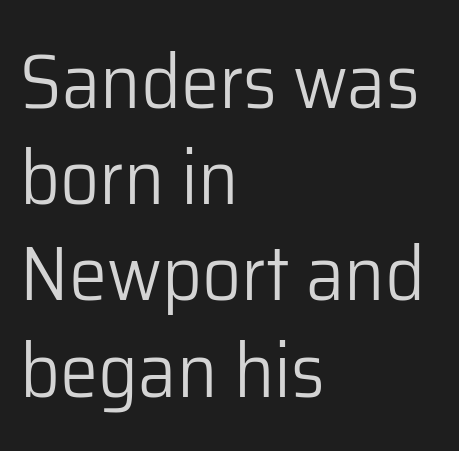
The image shows 77 px light sans-serif type, upright; set left-aligned, normal line spacing (1.25x), normal letter spacing, not underlined; low stroke contrast and a medium x-height.
